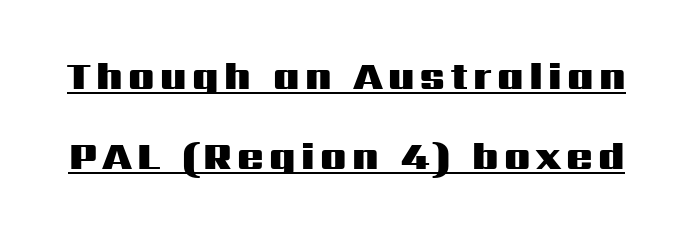
Q: Is the text bold? A: Yes.
Q: Is the text italic (slanted)? A: No, it is upright.
Q: Is the typeface a serif or a sans-serif typeface? A: Sans-serif.
Q: Is the text underlined? A: Yes.
Q: Is the spacing between lines tight, normal or loose? A: Loose.
Q: Width (condensed, normal, or wide)? A: Wide.
Q: Stroke contrast? A: Medium.
Q: x-height? A: Medium.
Q: Monospaced? A: No.
